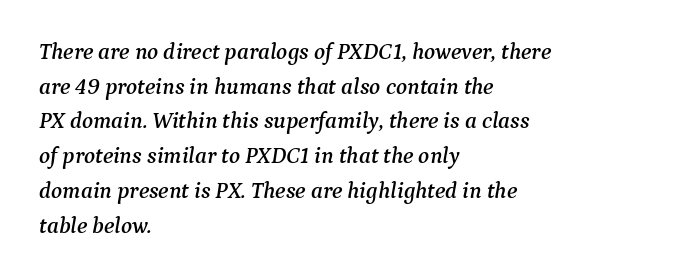
The image shows 23 px text type, italic (leaning right); set left-aligned, normal line spacing (1.51x), normal letter spacing, not underlined.
